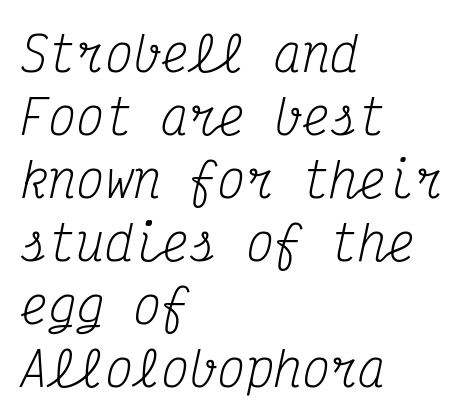
{"serif": "yes", "italic": "yes", "lean": "right", "slant_degrees": 12, "bold": "no", "weight": "regular", "width": "condensed", "stroke_contrast": "medium", "x_height": "medium", "monospaced": "yes", "underline": "no", "align": "left", "line_spacing": "normal", "line_spacing_ratio": 1.34, "letter_spacing": "normal", "letter_spacing_em": 0.0, "glyph_px": 47}
